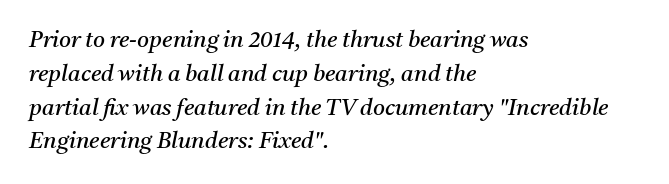
All the whitespace from short lines collects on the right. Letter spacing: default. These glyphs show unthickened strokes, regular width or finer. A bare baseline throughout the passage. Rendered with sloped, italic letterforms.
